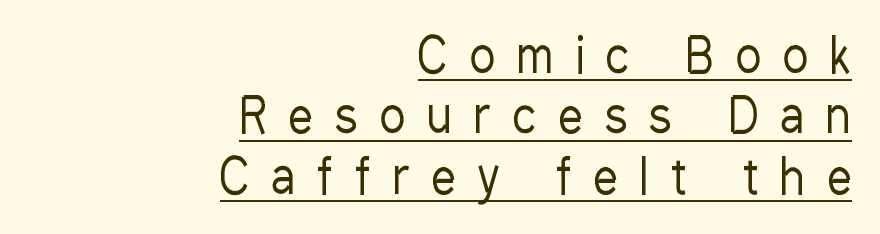
{"serif": "no", "italic": "no", "bold": "no", "weight": "regular", "width": "condensed", "stroke_contrast": "low", "x_height": "medium", "monospaced": "no", "underline": "yes", "align": "right", "line_spacing": "normal", "line_spacing_ratio": 1.26, "letter_spacing": "wide", "letter_spacing_em": 0.47, "glyph_px": 48}
